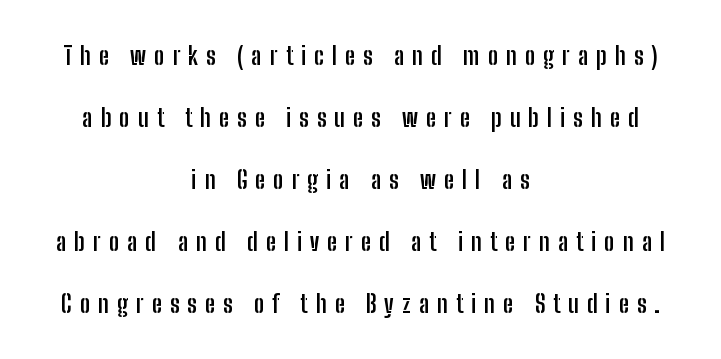
The image shows 25 px bold type, upright; set centered, loose line spacing (2.48x), unusually wide letter spacing (+0.32 em), not underlined.
